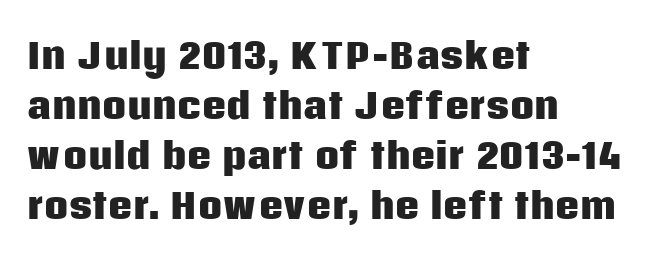
Q: Is the text bold? A: Yes.
Q: Is the text italic (slanted)? A: No, it is upright.
Q: Is the typeface a serif or a sans-serif typeface? A: Sans-serif.
Q: Is the text underlined? A: No.
Q: How is the paragraph aligned? A: Left-aligned.
Q: Is the spacing between letters normal or unusually wide? A: Normal.
Q: Is the spacing between lines tight, normal or loose? A: Normal.
Q: Width (condensed, normal, or wide)? A: Normal.
Q: Stroke contrast? A: Low.
Q: x-height? A: Large.
Q: Monospaced? A: No.
